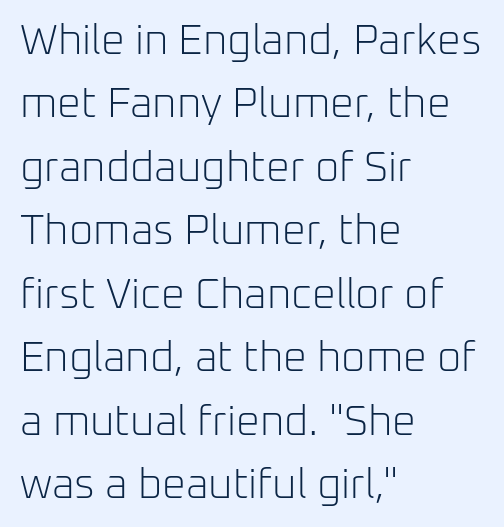
Q: Is the text bold? A: No.
Q: Is the text italic (slanted)? A: No, it is upright.
Q: Is the typeface a serif or a sans-serif typeface? A: Sans-serif.
Q: Is the text underlined? A: No.
Q: How is the paragraph aligned? A: Left-aligned.
Q: Is the spacing between letters normal or unusually wide? A: Normal.
Q: Is the spacing between lines tight, normal or loose? A: Normal.
Q: Width (condensed, normal, or wide)? A: Normal.
Q: Stroke contrast? A: Low.
Q: x-height? A: Medium.
Q: Monospaced? A: No.
